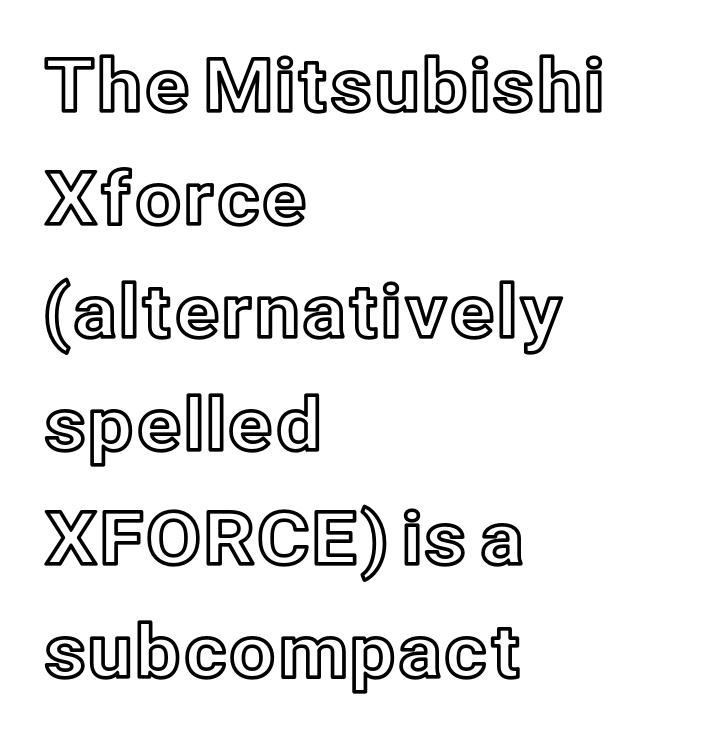
The passage shown stacks its lines at a standard gap. Between one letter and the next there's only the usual sliver of space. Layout note: lines flush left. Underline: absent. The lettering stays uniformly vertical, giving the passage a roman look. Is this a fixed-width face? No — the glyphs have proportional, varying widths.
